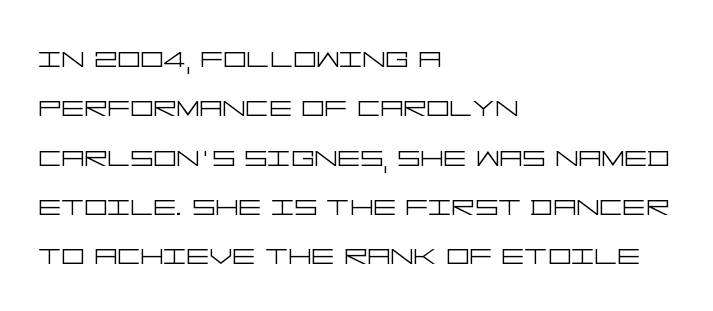
Standard letterfit; no display-style spreading of the glyphs. Is there much room between lines? A standard amount, neither cramped nor airy. This is sans-serif lettering, the kind often seen on screens and signage. The letters stand straight up with perfectly vertical stems.
